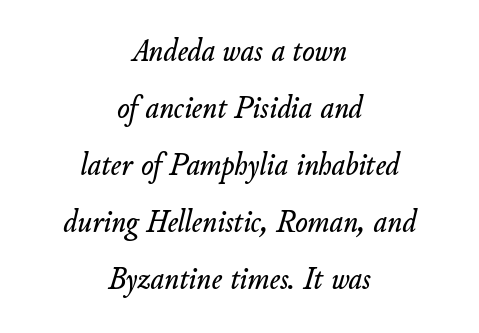
{"italic": "yes", "lean": "right", "slant_degrees": 11, "width": "normal", "stroke_contrast": "low", "x_height": "small", "monospaced": "no", "underline": "no", "align": "center", "line_spacing_ratio": 1.73, "letter_spacing": "normal", "letter_spacing_em": 0.0, "glyph_px": 33}
